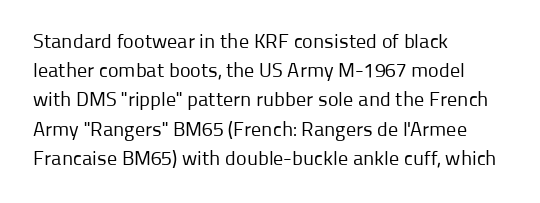
The image shows 20 px text type, upright; set left-aligned, normal line spacing (1.46x), normal letter spacing, not underlined.
